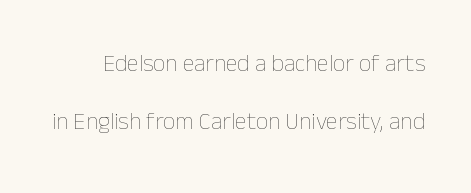
The image shows 24 px text type, upright; set loose line spacing (2.43x), normal letter spacing, not underlined.
